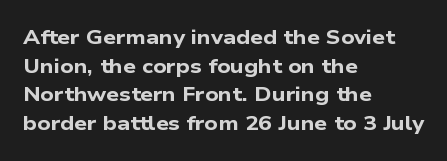
{"bold": "yes", "underline": "no", "align": "left", "line_spacing": "normal", "line_spacing_ratio": 1.43, "letter_spacing": "normal", "letter_spacing_em": 0.0, "glyph_px": 20}
